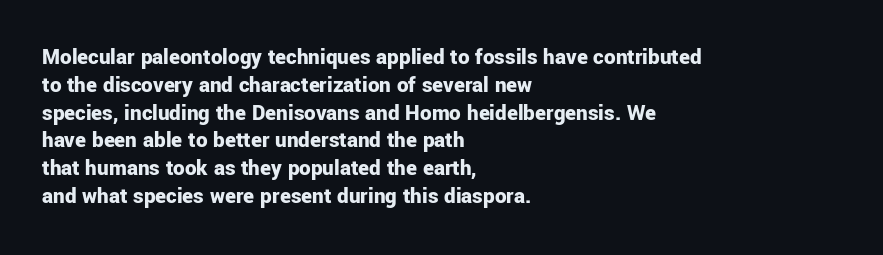
Short and long lines alike share a common starting point at left. Unlike italic type, these characters show no tilt at all. The passage shown is emphatically bold. The face used here is rendered with its standard letterfit. The space beneath each line is pristine and unruled.
